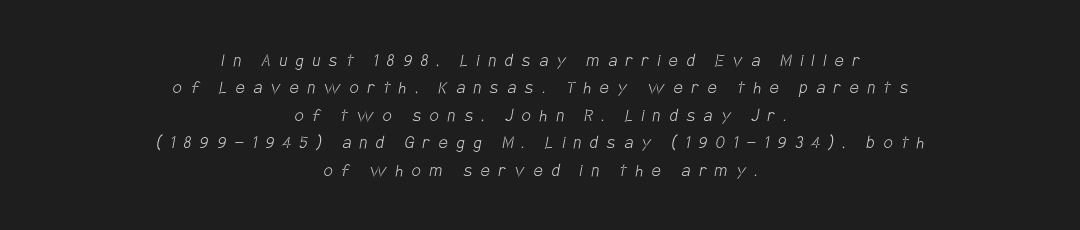
Q: Is the text bold? A: No.
Q: Is the text underlined? A: No.
Q: How is the paragraph aligned? A: Centered.
Q: Is the spacing between letters normal or unusually wide? A: Unusually wide.
Q: Is the spacing between lines tight, normal or loose? A: Normal.
